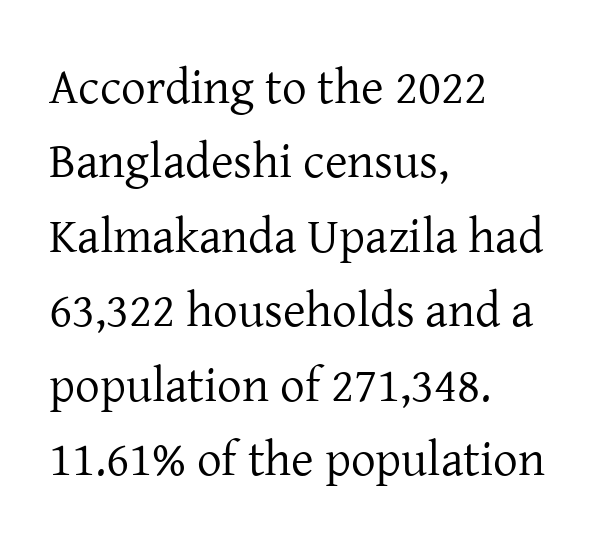
The typeface chosen for these lines features serifs. Stroke mass is kept to a normal reading level or below. Compared with a centered layout, this one pins lines to the left instead. Each word holds together tightly as a unit, with standard inter-letter gaps. Do the characters align in a grid? No, the font is proportional.
